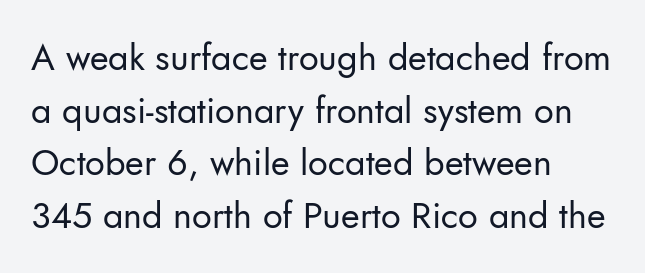
The image shows 36 px regular-weight sans-serif type, upright; set left-aligned, normal line spacing (1.46x), normal letter spacing, not underlined; low stroke contrast and a small x-height.
